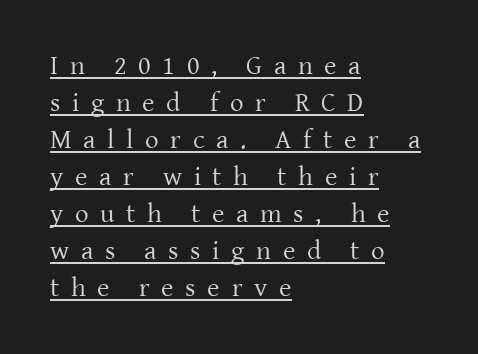
The image shows 27 px text type, upright; set left-aligned, normal line spacing (1.37x), unusually wide letter spacing (+0.43 em), underlined.
